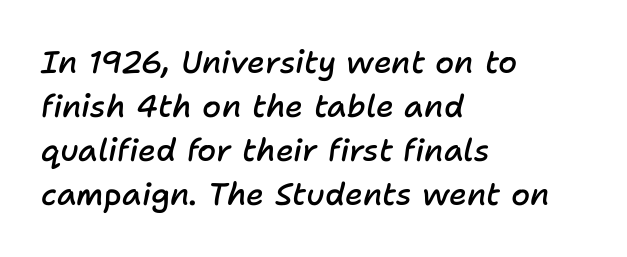
The image shows 31 px semibold type, italic (leaning right); set left-aligned, normal line spacing (1.42x), normal letter spacing, not underlined; low stroke contrast and a medium x-height.
